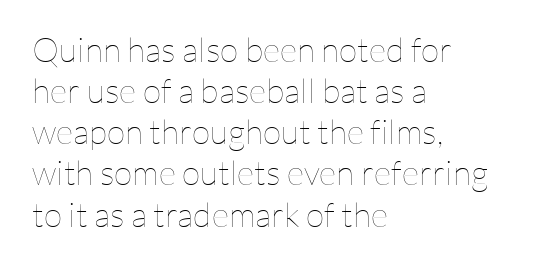
{"italic": "no", "bold": "no", "weight": "thin", "width": "normal", "stroke_contrast": "low", "x_height": "medium", "monospaced": "no", "underline": "no", "align": "left", "line_spacing_ratio": 1.21, "letter_spacing": "normal", "letter_spacing_em": 0.0, "glyph_px": 34}
